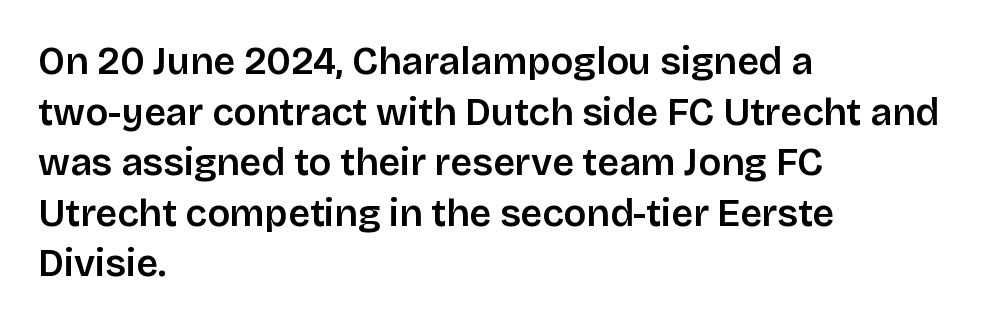
Q: Is the text italic (slanted)? A: No, it is upright.
Q: Is the typeface a serif or a sans-serif typeface? A: Sans-serif.
Q: Is the text underlined? A: No.
Q: How is the paragraph aligned? A: Left-aligned.
Q: Is the spacing between letters normal or unusually wide? A: Normal.
Q: Is the spacing between lines tight, normal or loose? A: Normal.
Q: Width (condensed, normal, or wide)? A: Normal.
Q: Stroke contrast? A: Low.
Q: x-height? A: Large.
Q: Monospaced? A: No.
